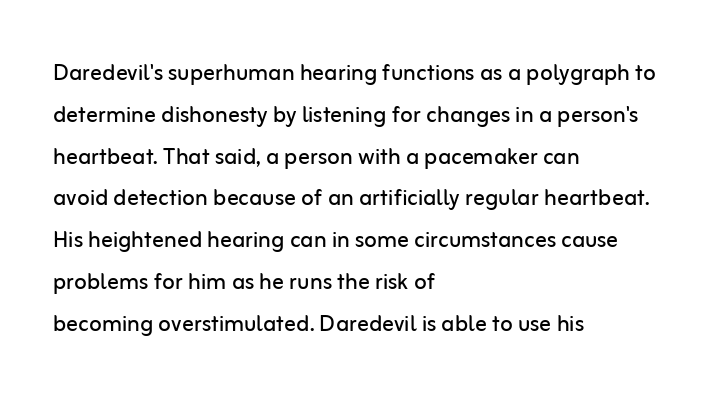
The image shows 29 px regular-weight sans-serif type, upright; set left-aligned, normal line spacing (1.44x), normal letter spacing, not underlined; low stroke contrast and a medium x-height.
